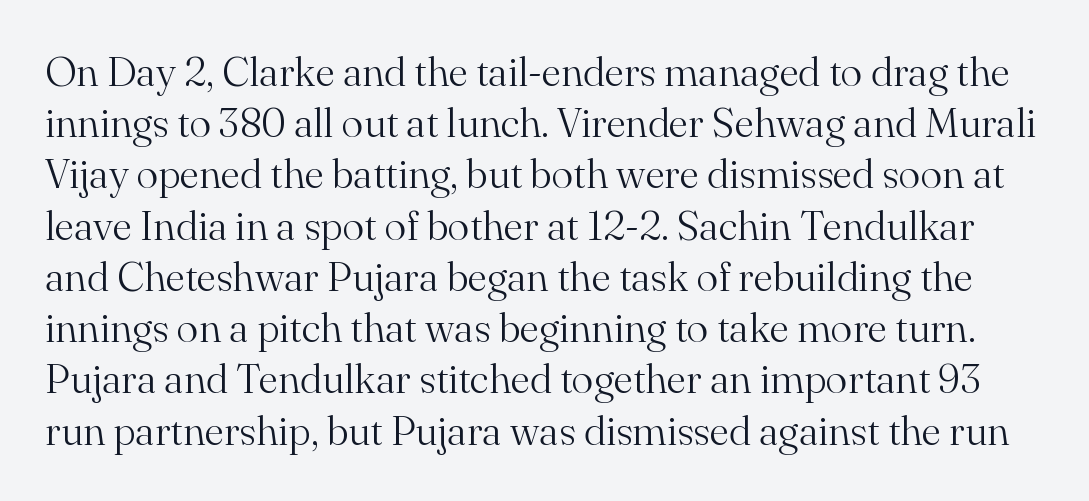
{"serif": "yes", "italic": "no", "bold": "no", "weight": "light", "width": "normal", "stroke_contrast": "medium", "x_height": "small", "monospaced": "no", "underline": "no", "line_spacing": "normal", "line_spacing_ratio": 1.25, "letter_spacing": "normal", "letter_spacing_em": 0.0, "glyph_px": 41}
